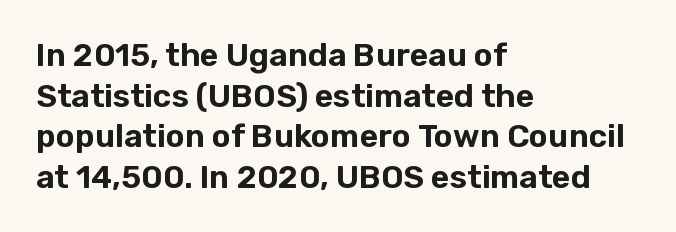
{"serif": "no", "italic": "no", "width": "normal", "stroke_contrast": "low", "x_height": "medium", "monospaced": "no", "underline": "no", "align": "left", "line_spacing": "normal", "line_spacing_ratio": 1.27, "letter_spacing": "normal", "letter_spacing_em": 0.0, "glyph_px": 32}
